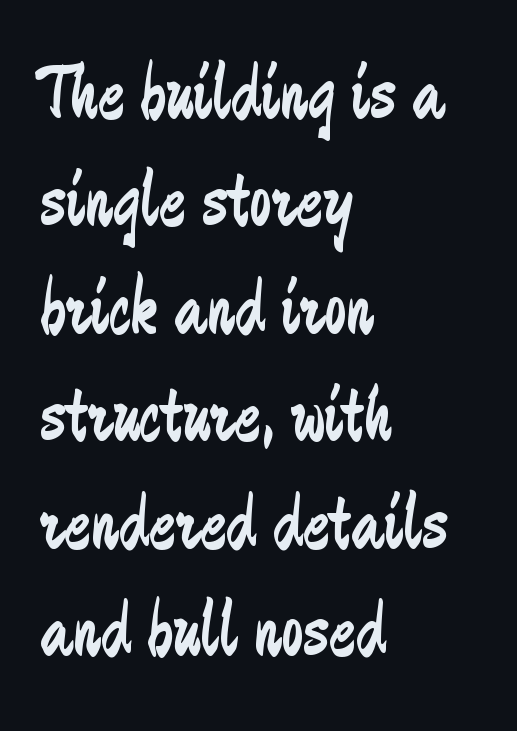
Q: Is the text bold? A: No.
Q: Is the text italic (slanted)? A: Yes.
Q: Is the typeface a serif or a sans-serif typeface? A: Sans-serif.
Q: Is the text underlined? A: No.
Q: How is the paragraph aligned? A: Left-aligned.
Q: Is the spacing between letters normal or unusually wide? A: Normal.
Q: Is the spacing between lines tight, normal or loose? A: Normal.
Q: Width (condensed, normal, or wide)? A: Condensed.
Q: Stroke contrast? A: Low.
Q: x-height? A: Small.
Q: Monospaced? A: No.
